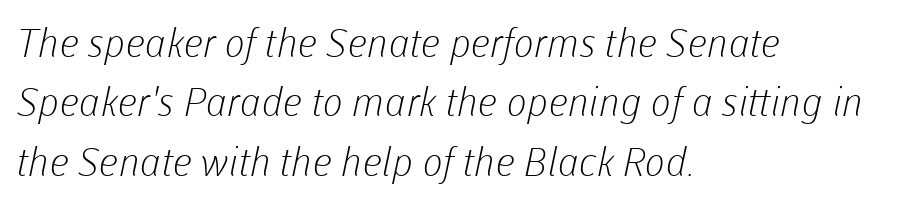
Q: Is the text bold? A: No.
Q: Is the typeface a serif or a sans-serif typeface? A: Sans-serif.
Q: Is the text underlined? A: No.
Q: How is the paragraph aligned? A: Left-aligned.
Q: Is the spacing between letters normal or unusually wide? A: Normal.
Q: Is the spacing between lines tight, normal or loose? A: Normal.
Q: Width (condensed, normal, or wide)? A: Normal.
Q: Stroke contrast? A: Low.
Q: x-height? A: Medium.
Q: Monospaced? A: No.
